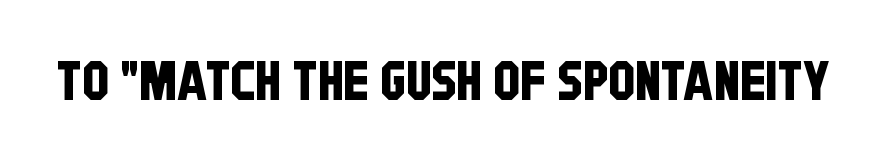
The image shows 54 px condensed sans-serif type; set normal letter spacing, not underlined; low stroke contrast and a large x-height.
